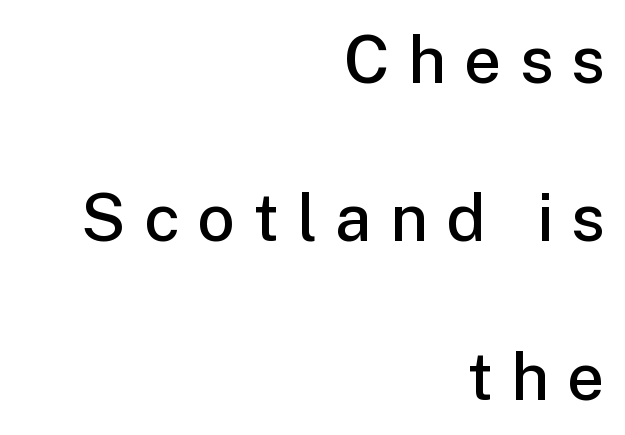
Q: Is the text bold? A: Semi-bold.
Q: Is the text italic (slanted)? A: No, it is upright.
Q: Is the typeface a serif or a sans-serif typeface? A: Sans-serif.
Q: Is the text underlined? A: No.
Q: How is the paragraph aligned? A: Right-aligned.
Q: Is the spacing between letters normal or unusually wide? A: Unusually wide.
Q: Is the spacing between lines tight, normal or loose? A: Loose.
Q: Width (condensed, normal, or wide)? A: Normal.
Q: Stroke contrast? A: Low.
Q: x-height? A: Medium.
Q: Monospaced? A: No.
